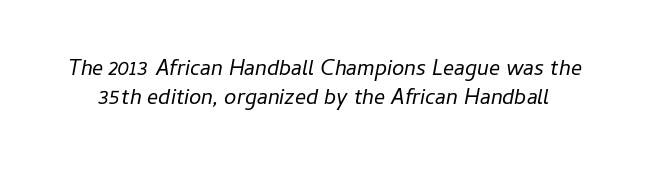
The image shows 22 px text type, italic (leaning right); set normal line spacing (1.31x), normal letter spacing, not underlined.
